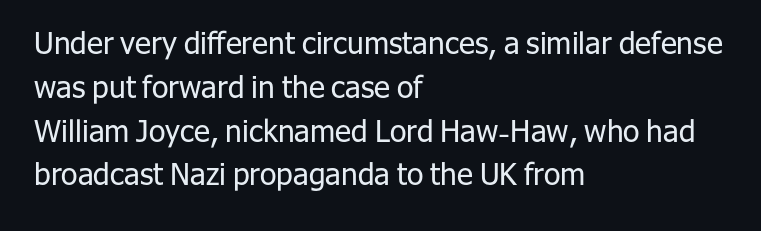
The image shows 30 px regular-weight sans-serif type, upright; set left-aligned, normal line spacing (1.46x), normal letter spacing, not underlined; low stroke contrast and a medium x-height.
